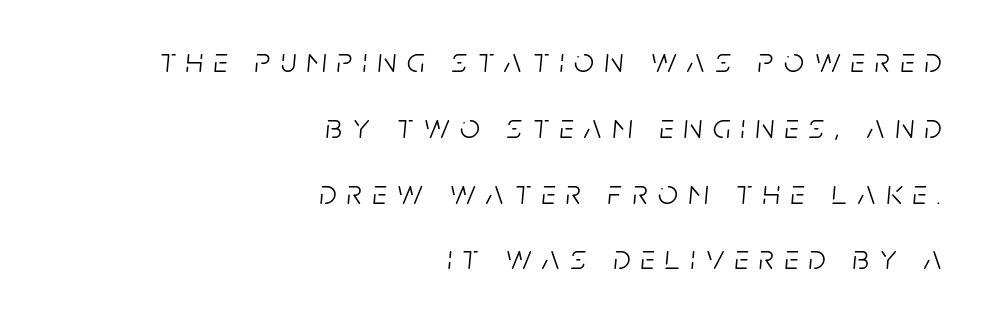
Q: Is the text bold? A: No.
Q: Is the text italic (slanted)? A: Yes, it leans right by about 5 degrees.
Q: Is the text underlined? A: No.
Q: How is the paragraph aligned? A: Right-aligned.
Q: Is the spacing between letters normal or unusually wide? A: Unusually wide.
Q: Width (condensed, normal, or wide)? A: Condensed.
Q: Stroke contrast? A: Low.
Q: x-height? A: Large.
Q: Monospaced? A: No.
